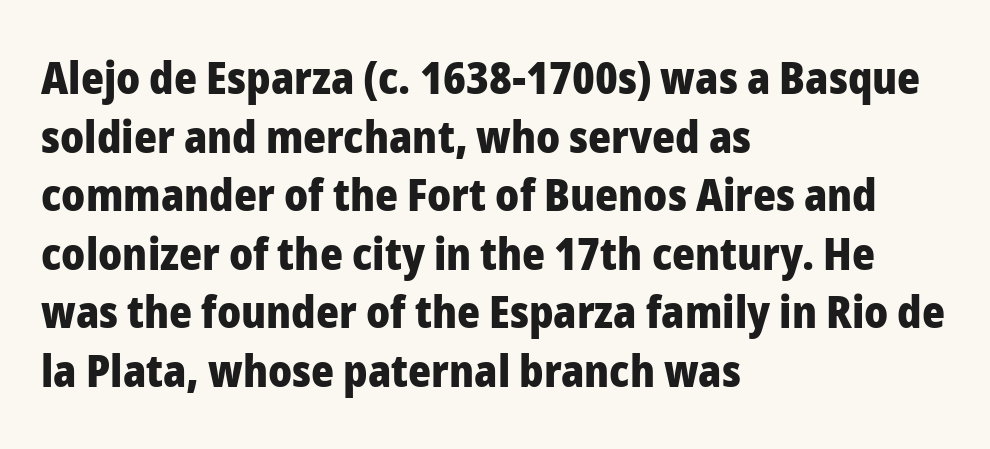
The image shows 44 px heavy sans-serif type, upright; set left-aligned, normal line spacing (1.33x), normal letter spacing, not underlined; low stroke contrast and a medium x-height.
